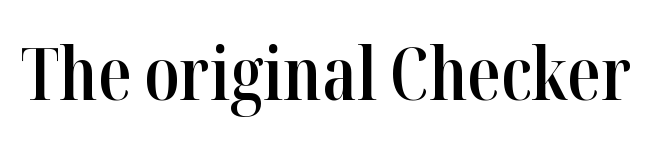
Upright lettering throughout. Varying glyph widths throughout — classic text-font behaviour. Words appear dense and cohesive because spacing is normal. Each letter's strokes conclude with small projecting serifs. Honestly, there is no underline to notice here at all. Firm but not heavy-handed strokes: this text is semibold.
